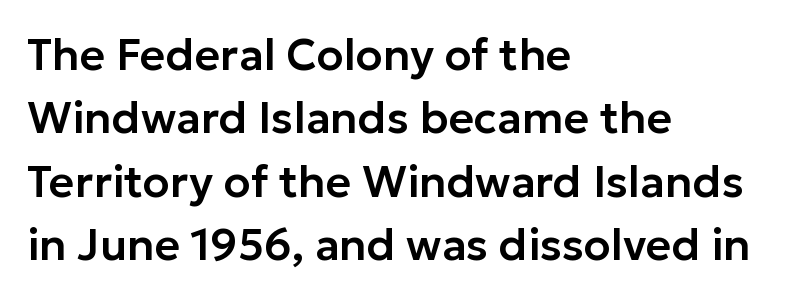
{"serif": "no", "italic": "no", "width": "normal", "stroke_contrast": "low", "x_height": "medium", "monospaced": "no", "underline": "no", "align": "left", "line_spacing": "normal", "line_spacing_ratio": 1.44, "letter_spacing": "normal", "letter_spacing_em": 0.0, "glyph_px": 44}
